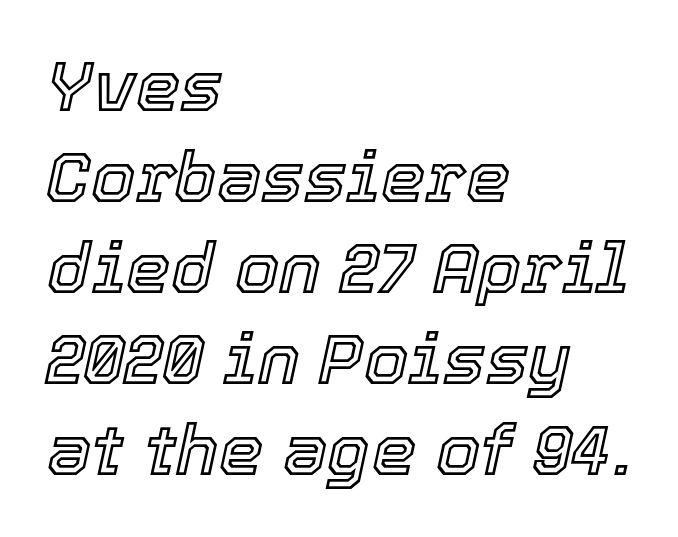
Q: Is the text italic (slanted)? A: Yes, it leans right by about 12 degrees.
Q: Is the text underlined? A: No.
Q: How is the paragraph aligned? A: Left-aligned.
Q: Is the spacing between letters normal or unusually wide? A: Normal.
Q: Is the spacing between lines tight, normal or loose? A: Normal.
Q: Width (condensed, normal, or wide)? A: Normal.
Q: x-height? A: Medium.
Q: Monospaced? A: No.
